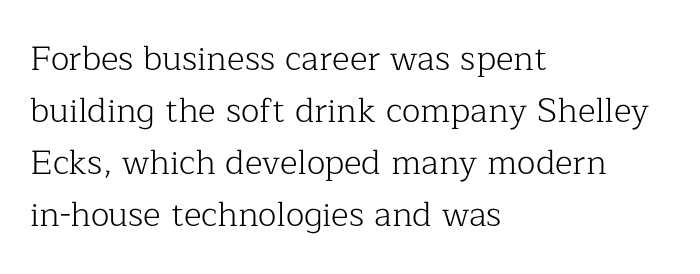
Q: Is the text bold? A: No.
Q: Is the text italic (slanted)? A: No, it is upright.
Q: Is the typeface a serif or a sans-serif typeface? A: Serif.
Q: Is the text underlined? A: No.
Q: How is the paragraph aligned? A: Left-aligned.
Q: Is the spacing between letters normal or unusually wide? A: Normal.
Q: Is the spacing between lines tight, normal or loose? A: Normal.
Q: Width (condensed, normal, or wide)? A: Normal.
Q: Stroke contrast? A: Low.
Q: x-height? A: Medium.
Q: Monospaced? A: No.
